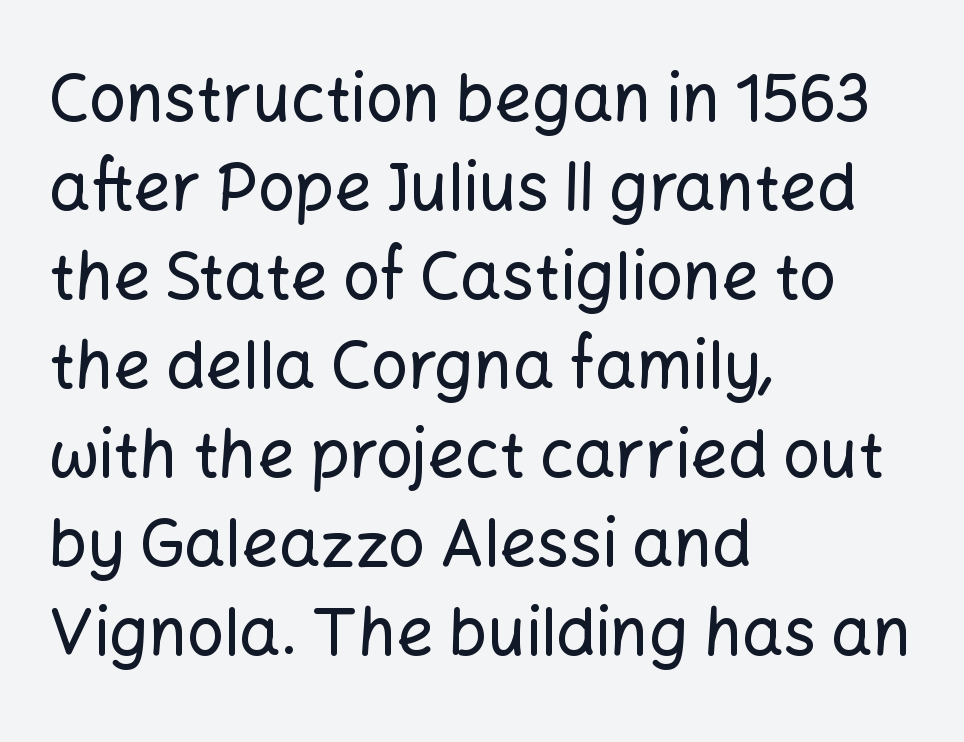
Q: Is the text italic (slanted)? A: No, it is upright.
Q: Is the typeface a serif or a sans-serif typeface? A: Sans-serif.
Q: Is the text underlined? A: No.
Q: How is the paragraph aligned? A: Left-aligned.
Q: Is the spacing between letters normal or unusually wide? A: Normal.
Q: Is the spacing between lines tight, normal or loose? A: Normal.
Q: Width (condensed, normal, or wide)? A: Normal.
Q: Stroke contrast? A: Low.
Q: x-height? A: Medium.
Q: Monospaced? A: No.
